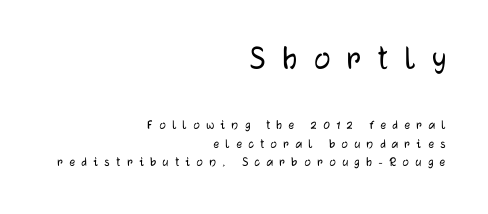
The image shows 36 px sans-serif type, upright; set right-aligned, normal line spacing (1.32x), unusually wide letter spacing (+0.47 em), not underlined; the first (top) block is 2.57x larger; low stroke contrast and a medium x-height.
